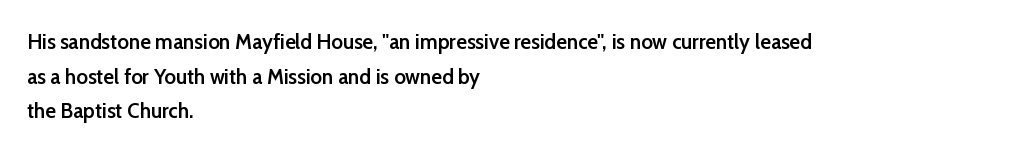
Q: Is the text bold? A: Semi-bold.
Q: Is the text italic (slanted)? A: No, it is upright.
Q: Is the text underlined? A: No.
Q: How is the paragraph aligned? A: Left-aligned.
Q: Is the spacing between letters normal or unusually wide? A: Normal.
Q: Is the spacing between lines tight, normal or loose? A: Normal.
